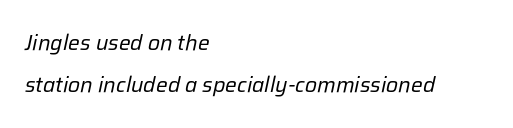
{"italic": "yes", "lean": "right", "slant_degrees": 12, "bold": "no", "underline": "no", "align": "left", "line_spacing": "loose", "line_spacing_ratio": 1.93, "letter_spacing": "normal", "letter_spacing_em": 0.0, "glyph_px": 22}
